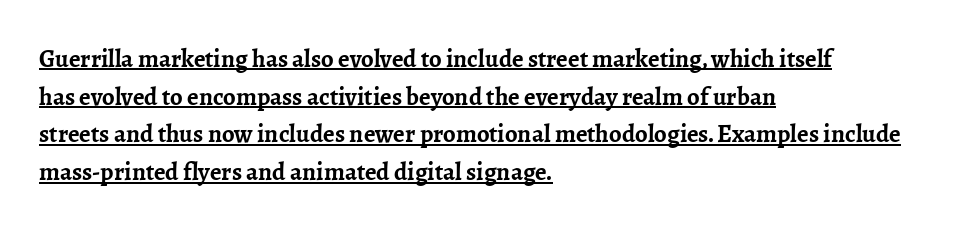
Weight: bold. One-word summary of the alignment: left. You can see a thin bar hugging the bottom of the glyphs. Unlike italic type, these characters show no tilt at all. Tracking value appears to be zero — textbook default spacing.
